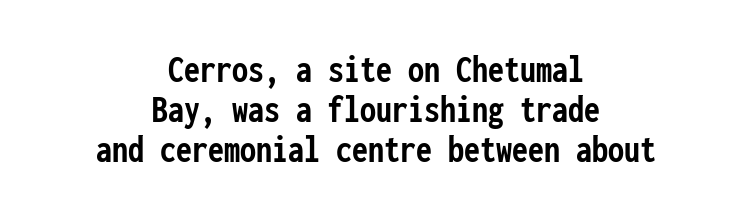
Think of a typewriter: that constant character pitch is what you see here. The vertical gap from one line to the next is small. Casual observation: everything's sitting right in the middle. Caption: standard tracking, unaltered. Students, this is bold: see how much ink each stroke carries.
